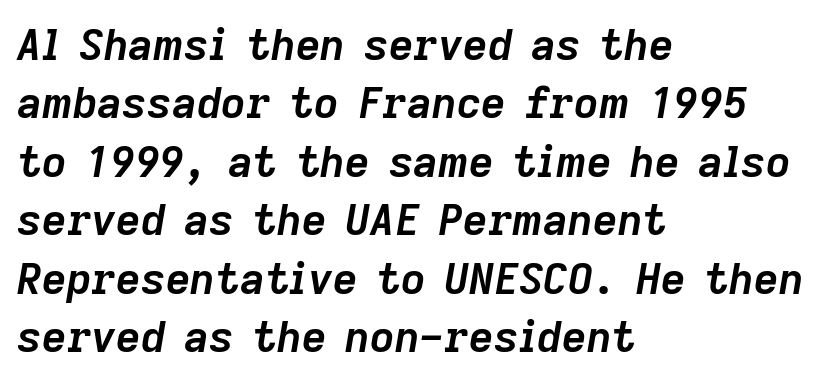
{"italic": "yes", "lean": "right", "slant_degrees": 9, "bold": "yes", "weight": "semibold", "width": "normal", "stroke_contrast": "low", "x_height": "medium", "monospaced": "no", "underline": "no", "align": "left", "line_spacing": "normal", "line_spacing_ratio": 1.36, "letter_spacing": "normal", "letter_spacing_em": 0.0, "glyph_px": 43}
